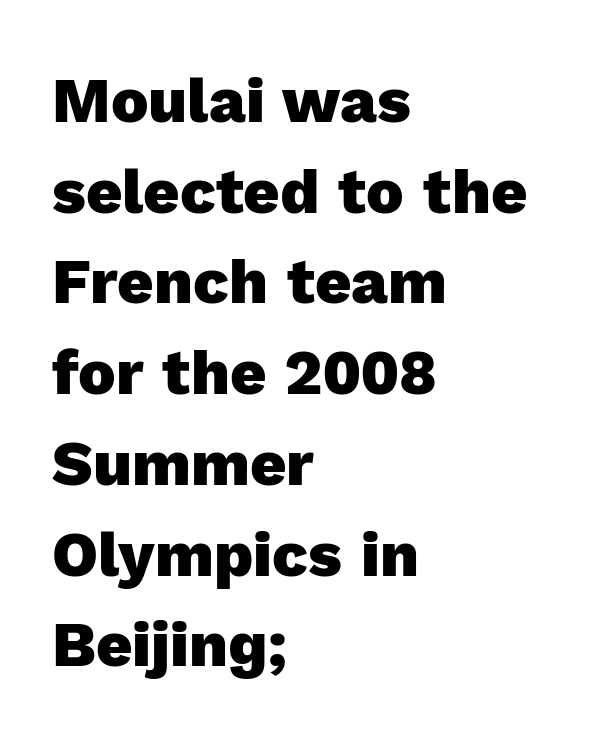
Q: Is the text bold? A: Yes.
Q: Is the text italic (slanted)? A: No, it is upright.
Q: Is the typeface a serif or a sans-serif typeface? A: Sans-serif.
Q: Is the text underlined? A: No.
Q: How is the paragraph aligned? A: Left-aligned.
Q: Is the spacing between letters normal or unusually wide? A: Normal.
Q: Is the spacing between lines tight, normal or loose? A: Normal.
Q: Width (condensed, normal, or wide)? A: Normal.
Q: x-height? A: Medium.
Q: Monospaced? A: No.
